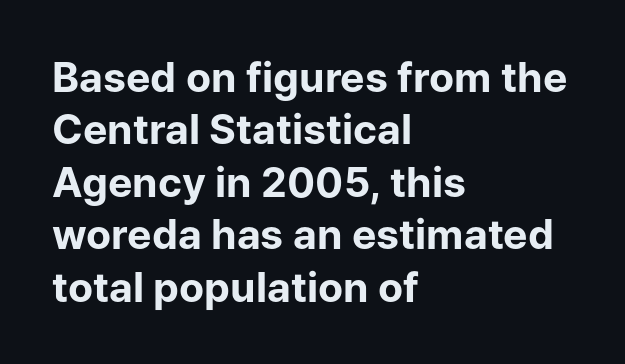
Q: Is the text bold? A: Yes.
Q: Is the text italic (slanted)? A: No, it is upright.
Q: Is the typeface a serif or a sans-serif typeface? A: Sans-serif.
Q: Is the text underlined? A: No.
Q: How is the paragraph aligned? A: Left-aligned.
Q: Is the spacing between letters normal or unusually wide? A: Normal.
Q: Is the spacing between lines tight, normal or loose? A: Normal.
Q: Width (condensed, normal, or wide)? A: Normal.
Q: Stroke contrast? A: Low.
Q: x-height? A: Medium.
Q: Monospaced? A: No.
